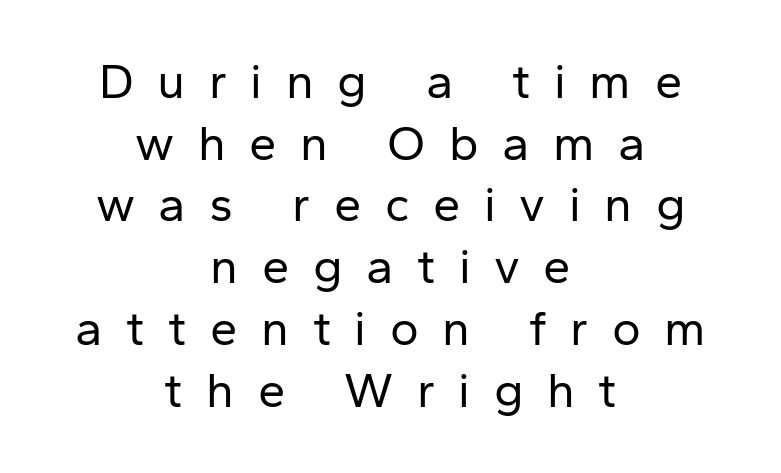
The image shows 49 px regular-weight sans-serif type, upright; set centered, normal line spacing (1.26x), unusually wide letter spacing (+0.48 em), not underlined; low stroke contrast and a medium x-height.
